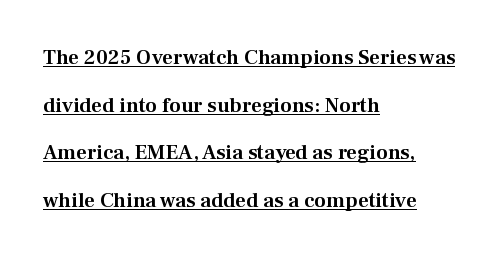
The font's upright variant was chosen for this text. The leading is generous, giving the passage an open texture. How are the letters spaced? Ordinarily, with no added tracking. Line beginnings align vertically; line endings do not.
